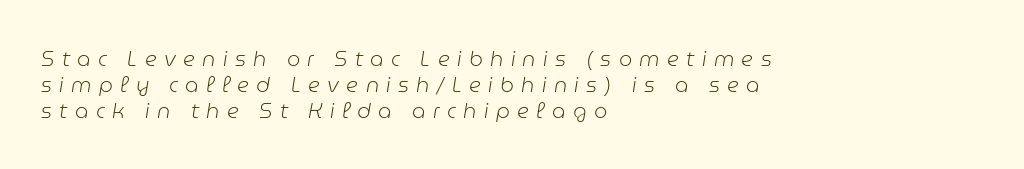
Q: Is the text bold? A: No.
Q: Is the text italic (slanted)? A: Yes, it leans right by about 9 degrees.
Q: Is the text underlined? A: No.
Q: How is the paragraph aligned? A: Left-aligned.
Q: Is the spacing between letters normal or unusually wide? A: Unusually wide.
